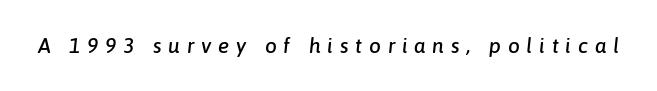
The image shows 21 px text type, italic (leaning right); set unusually wide letter spacing (+0.32 em), not underlined.
